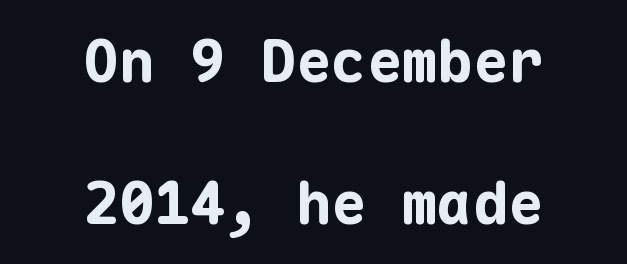
The axis of the letterforms is exactly vertical. The letters are bold, with thick, heavy strokes. Rule under the text: the space is simply empty. The lines in this sample share a center point and differ in where they start and stop.
